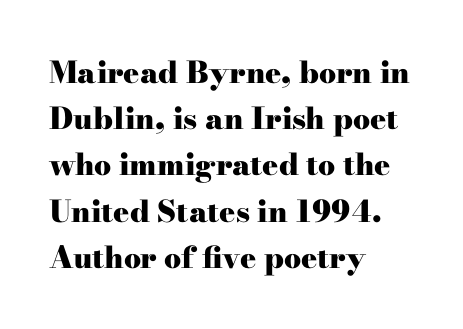
Q: Is the text bold? A: Yes.
Q: Is the text italic (slanted)? A: No, it is upright.
Q: Is the typeface a serif or a sans-serif typeface? A: Serif.
Q: Is the text underlined? A: No.
Q: How is the paragraph aligned? A: Left-aligned.
Q: Is the spacing between letters normal or unusually wide? A: Normal.
Q: Is the spacing between lines tight, normal or loose? A: Normal.
Q: Width (condensed, normal, or wide)? A: Wide.
Q: Stroke contrast? A: High.
Q: x-height? A: Small.
Q: Monospaced? A: No.
